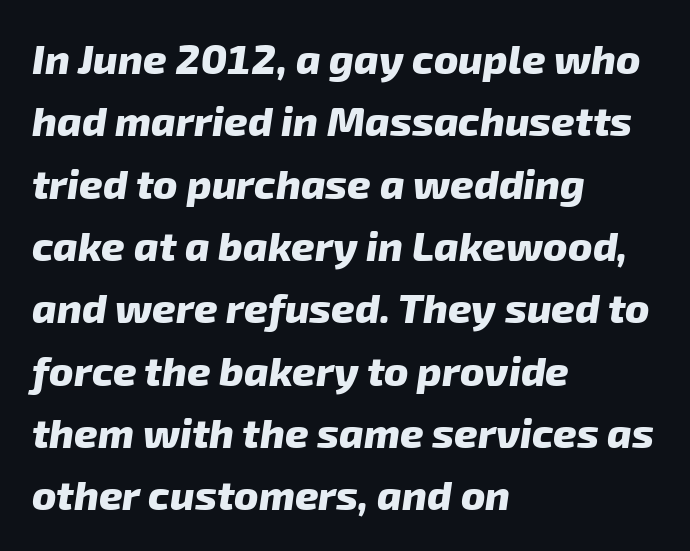
The image shows 41 px heavy sans-serif type; set left-aligned, normal line spacing (1.52x), normal letter spacing, not underlined; low stroke contrast and a medium x-height.
